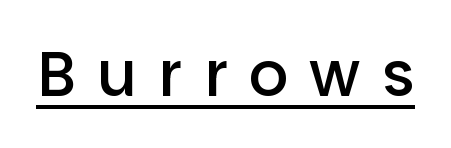
These lines have a slow, spaced-out rhythm from letter to letter. The face used here is a semibold: visibly heavier than regular, lighter than bold. It's the straight-up-and-down kind of type. The passage shown is typed in a proportional face where columns would drift.
